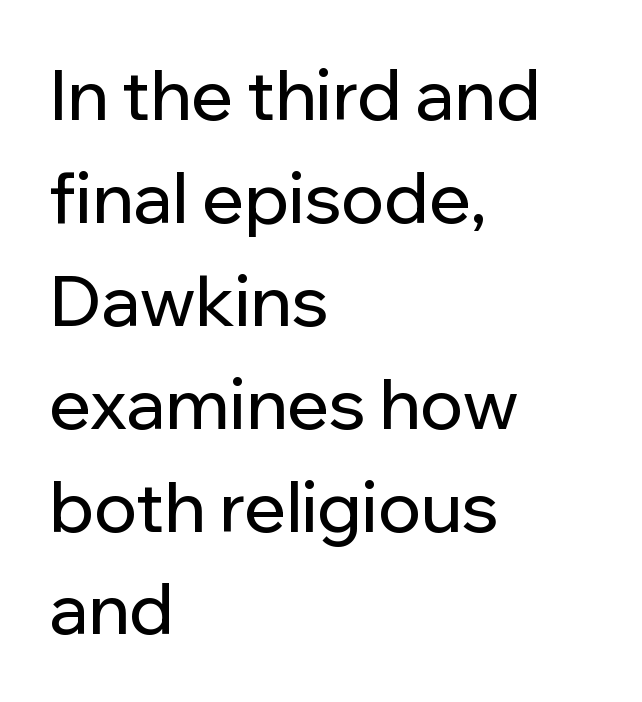
{"serif": "no", "italic": "no", "width": "normal", "stroke_contrast": "low", "x_height": "medium", "monospaced": "no", "underline": "no", "align": "left", "line_spacing": "normal", "line_spacing_ratio": 1.47, "letter_spacing": "normal", "letter_spacing_em": 0.0, "glyph_px": 70}
